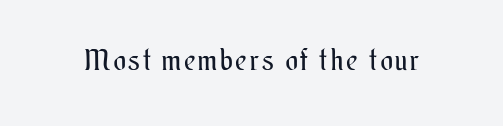
The image shows 29 px regular-weight, condensed type, upright; set not underlined; medium stroke contrast and a small x-height.
